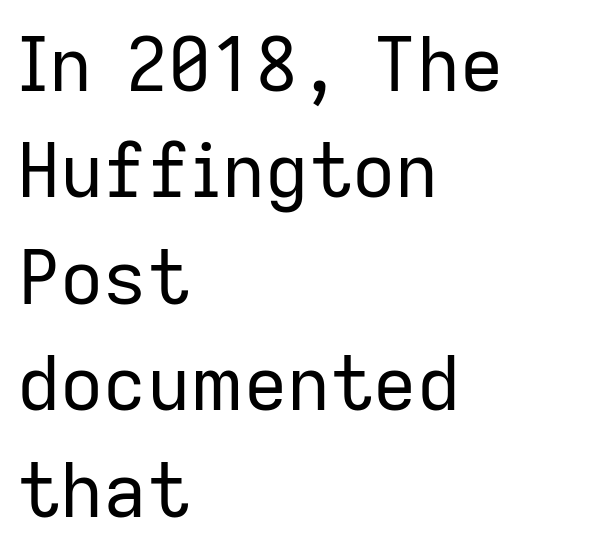
Q: Is the text bold? A: No.
Q: Is the text italic (slanted)? A: No, it is upright.
Q: Is the typeface a serif or a sans-serif typeface? A: Sans-serif.
Q: Is the text underlined? A: No.
Q: How is the paragraph aligned? A: Left-aligned.
Q: Is the spacing between letters normal or unusually wide? A: Normal.
Q: Is the spacing between lines tight, normal or loose? A: Normal.
Q: Width (condensed, normal, or wide)? A: Normal.
Q: Stroke contrast? A: Low.
Q: x-height? A: Medium.
Q: Monospaced? A: No.
